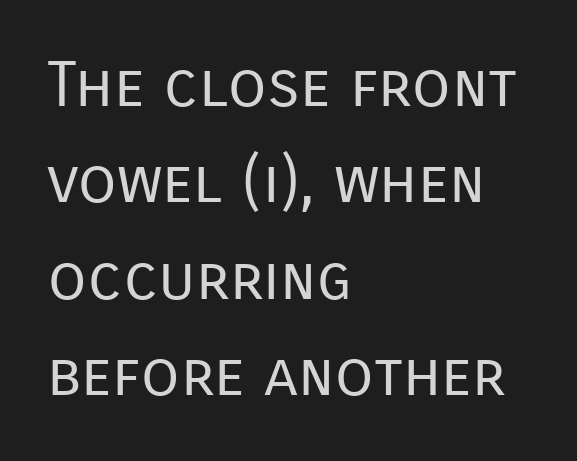
Observe the absence of serifs on each vertical stroke in this sample. Line spacing here is normal. Do the characters align in a grid? No, the font is proportional. Letter spacing: default. Line beginnings align vertically; line endings do not.
